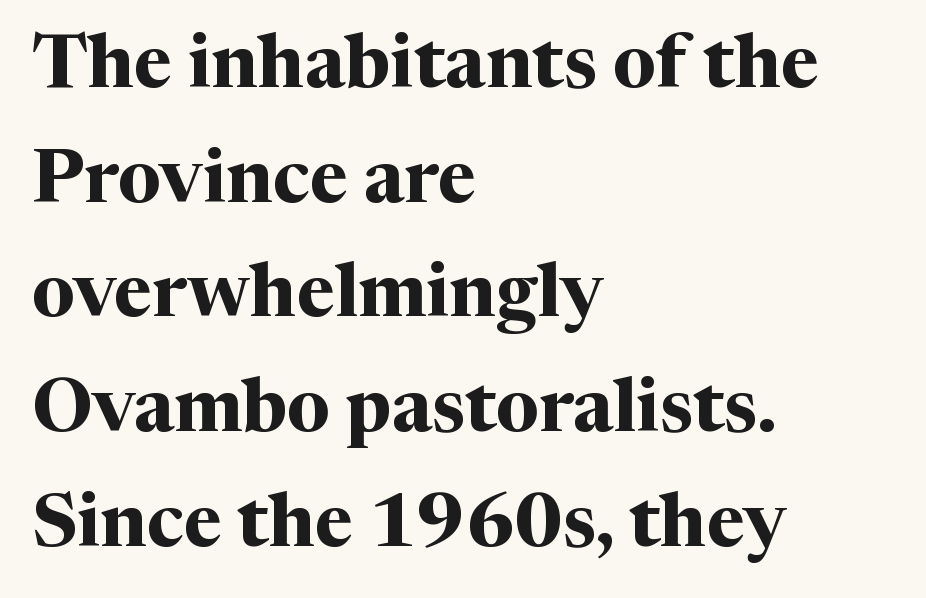
Heavy-handed strokes throughout: this text is bold. These lines are set flush left with a ragged right edge. Successive baselines arrive at the customary interval. The specimen reads as upright at a glance. Standard letterfit; no display-style spreading of the glyphs.
